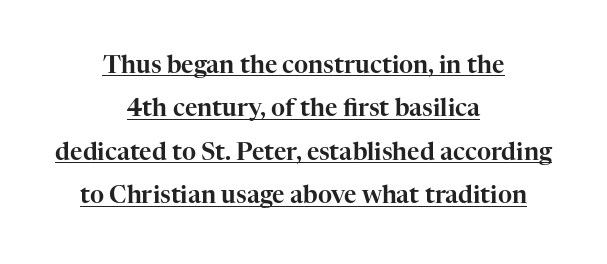
The words here are underlined. Visually the block forms a symmetrical silhouette, jagged on both flanks. What stands out about the letter spacing? Nothing — it is the standard amount. The specimen reads as upright at a glance.
